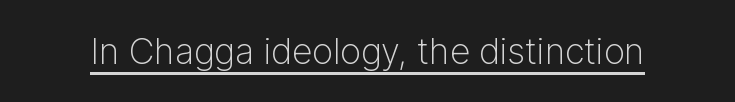
The font family rendered here belongs to the sans-serif group. Ink coverage per letter is moderate at most. This sample uses plain, unmodified letter spacing. The typesetter has applied underlining to the passage shown. Note the varied advance widths — an 'i' is clearly narrower than an 'm'.
